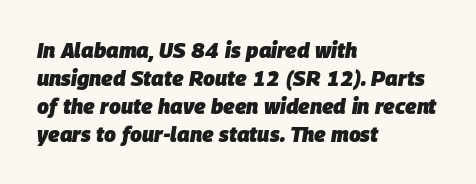
The image shows 21 px bold type, italic (leaning right); set left-aligned, normal line spacing (1.33x), normal letter spacing, not underlined.
